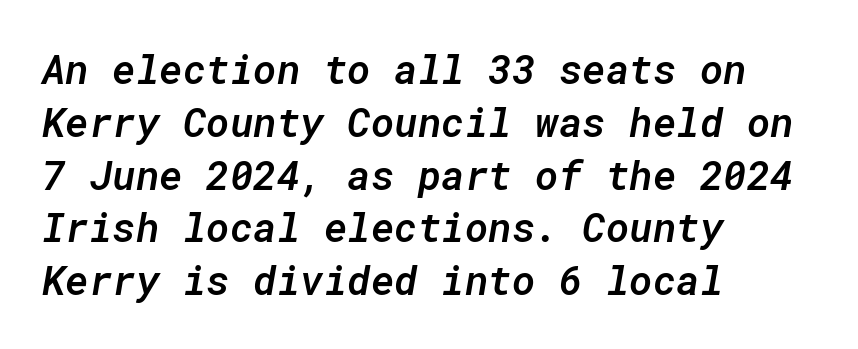
The image shows 40 px semibold type, italic (leaning right), monospaced; set left-aligned, normal line spacing (1.32x), normal letter spacing, not underlined; low stroke contrast and a medium x-height.
